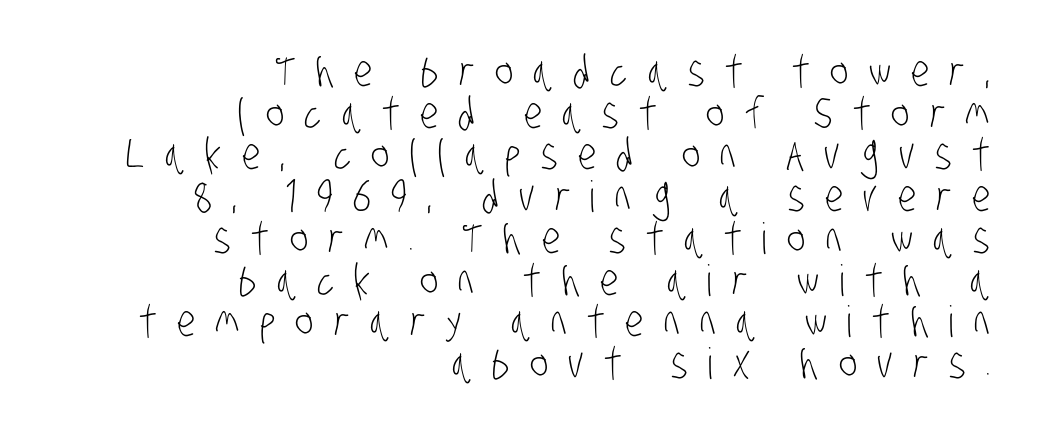
A sans-serif font was chosen for this passage. You could only call the tracking loose — the letters float apart. Interline gaps are noticeably narrow in this sample. The space directly below the letters is spotless.
